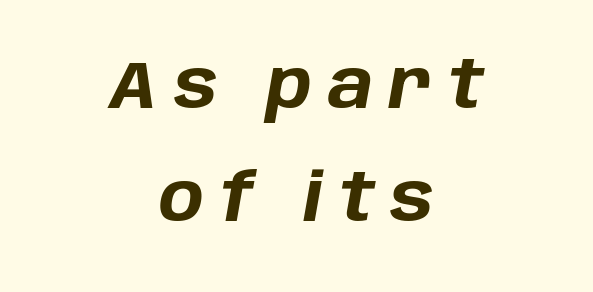
Horizontal alignment here is central, giving a formal, balanced look. Underlining? Definitely not there. Successive baselines arrive at the customary interval. Character widths vary here, with narrow letters taking less room than wide ones. The letters are slanted; this is an italic face. Inter-character spacing is expanded well beyond the font's built-in metrics.
